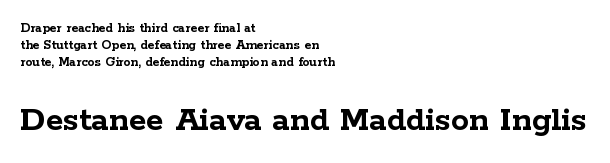
{"serif": "yes", "italic": "no", "bold": "yes", "weight": "semibold", "width": "wide", "stroke_contrast": "low", "x_height": "medium", "monospaced": "no", "underline": "no", "align": "left", "line_spacing_ratio": 1.23, "letter_spacing": "normal", "letter_spacing_em": 0.0, "larger_block": "second", "size_ratio": 2.57, "glyph_px": 36}
